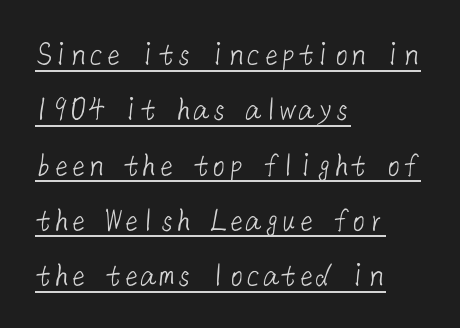
The image shows 35 px light sans-serif type; set left-aligned, normal line spacing (1.58x), normal letter spacing, underlined; low stroke contrast and a medium x-height.
